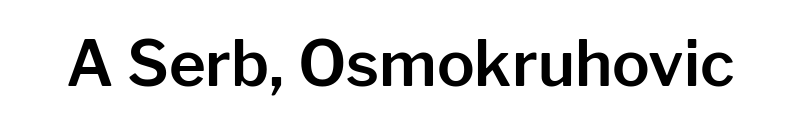
{"serif": "no", "italic": "no", "width": "normal", "stroke_contrast": "low", "x_height": "medium", "monospaced": "no", "underline": "no", "letter_spacing": "normal", "letter_spacing_em": 0.0, "glyph_px": 63}
